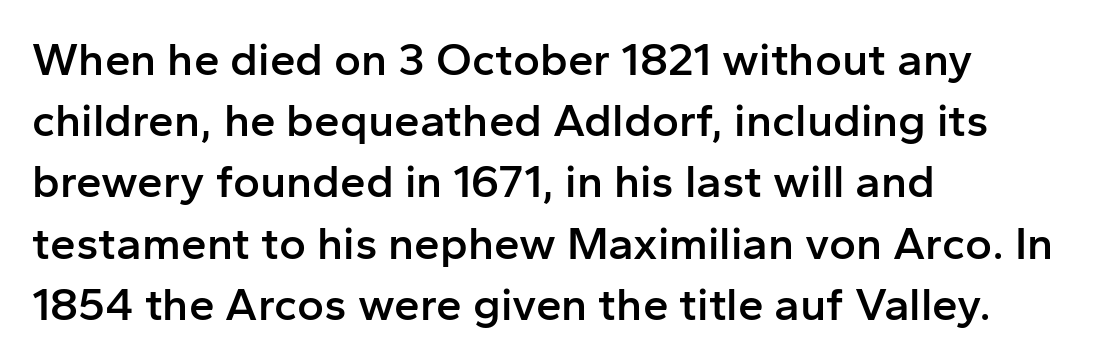
The image shows 46 px semibold sans-serif type, upright; set left-aligned, normal line spacing (1.33x), normal letter spacing, not underlined; low stroke contrast and a medium x-height.
